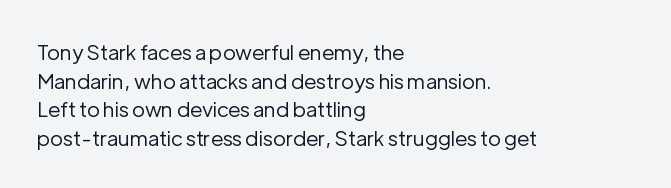
Line beginnings align vertically; line endings do not. Whoever set this chose a conventional vertical rhythm. Stroke mass is kept to a normal reading level or below. Nobody touched the tracking dial on this one.
